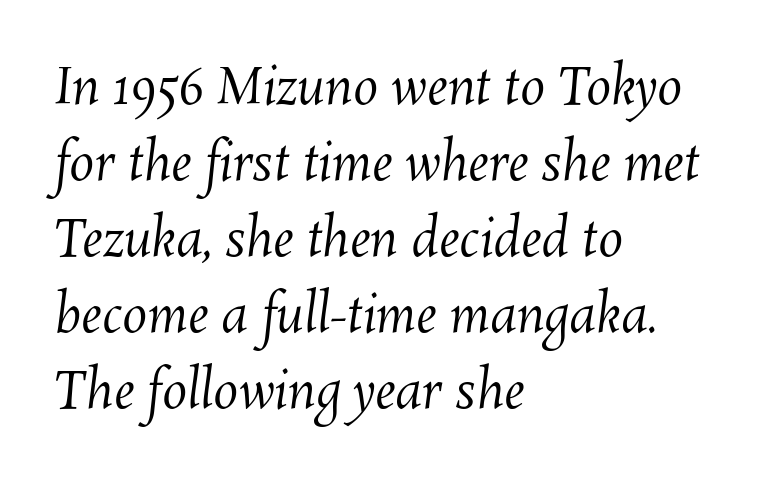
Proportional: the letters do not fall into vertical columns. Descenders hang freely into open space. No letter is thick-stroked: the sample isn't bold. Alignment: flush left. Line spacing here is normal. Tracking here is standard; glyphs follow each other at the usual distance.
